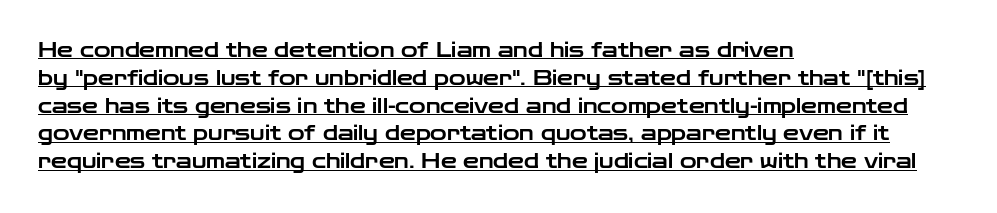
The image shows 20 px text type, upright; set left-aligned, normal line spacing (1.39x), normal letter spacing, underlined.
